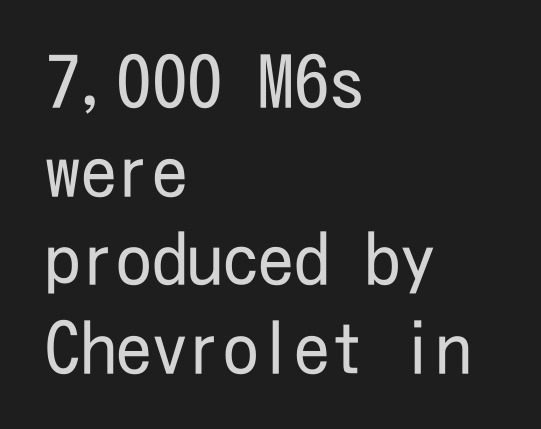
Q: Is the text bold? A: No.
Q: Is the text italic (slanted)? A: No, it is upright.
Q: Is the typeface a serif or a sans-serif typeface? A: Sans-serif.
Q: Is the text underlined? A: No.
Q: How is the paragraph aligned? A: Left-aligned.
Q: Is the spacing between letters normal or unusually wide? A: Normal.
Q: Is the spacing between lines tight, normal or loose? A: Normal.
Q: Width (condensed, normal, or wide)? A: Condensed.
Q: Stroke contrast? A: Low.
Q: x-height? A: Medium.
